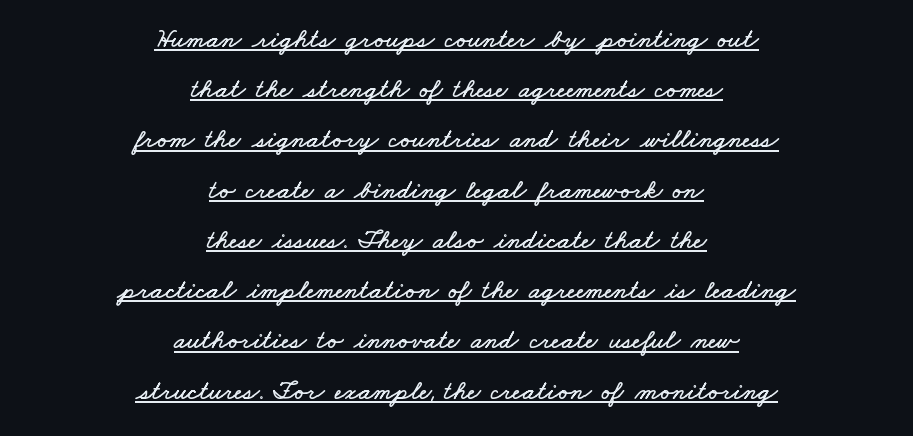
{"underline": "yes", "align": "center", "line_spacing_ratio": 1.86, "letter_spacing": "normal", "letter_spacing_em": 0.0, "glyph_px": 27}
